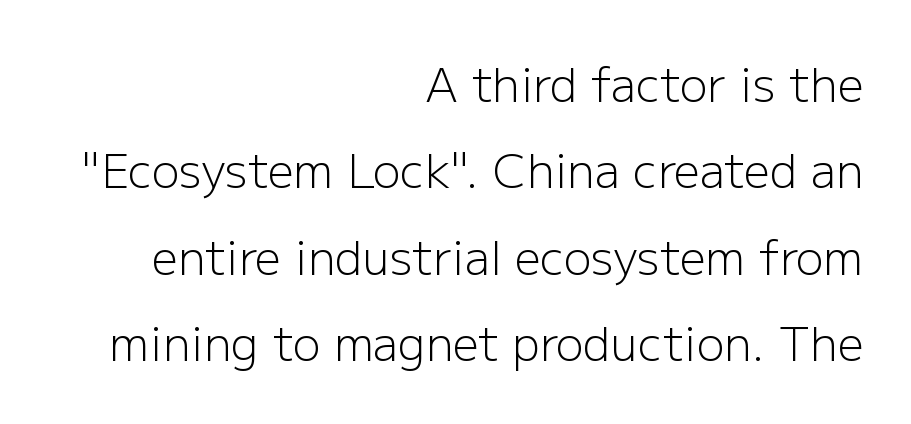
Q: Is the text bold? A: No.
Q: Is the text italic (slanted)? A: No, it is upright.
Q: Is the typeface a serif or a sans-serif typeface? A: Sans-serif.
Q: Is the text underlined? A: No.
Q: How is the paragraph aligned? A: Right-aligned.
Q: Is the spacing between letters normal or unusually wide? A: Normal.
Q: Width (condensed, normal, or wide)? A: Normal.
Q: Stroke contrast? A: Low.
Q: x-height? A: Medium.
Q: Monospaced? A: No.
